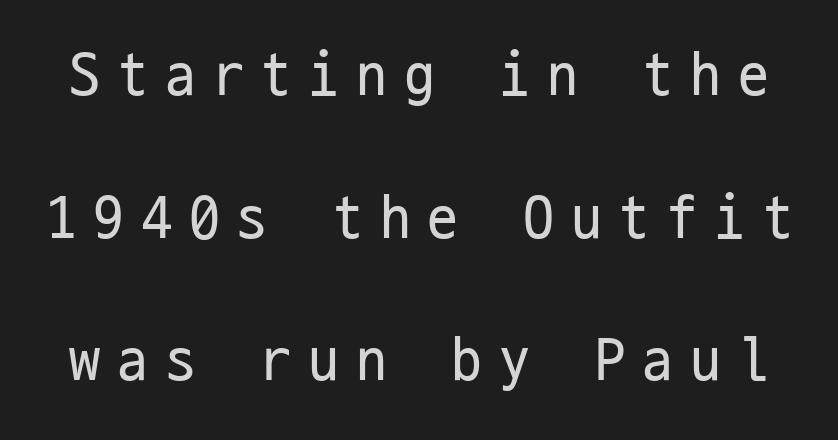
Q: Is the text bold? A: No.
Q: Is the text italic (slanted)? A: No, it is upright.
Q: Is the typeface a serif or a sans-serif typeface? A: Sans-serif.
Q: Is the text underlined? A: No.
Q: Is the spacing between letters normal or unusually wide? A: Unusually wide.
Q: Is the spacing between lines tight, normal or loose? A: Loose.
Q: Width (condensed, normal, or wide)? A: Condensed.
Q: Stroke contrast? A: Low.
Q: x-height? A: Medium.
Q: Monospaced? A: Yes.
